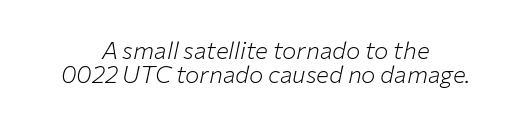
The face used here is rendered with its standard letterfit. The setting favours the middle, as headings and verse often do. The letterforms sit at book weight or below. The leading is snug, giving the passage a crowded texture.
